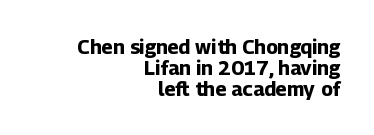
Q: Is the text bold? A: Yes.
Q: Is the text italic (slanted)? A: No, it is upright.
Q: Is the text underlined? A: No.
Q: How is the paragraph aligned? A: Right-aligned.
Q: Is the spacing between letters normal or unusually wide? A: Normal.
Q: Is the spacing between lines tight, normal or loose? A: Tight.
